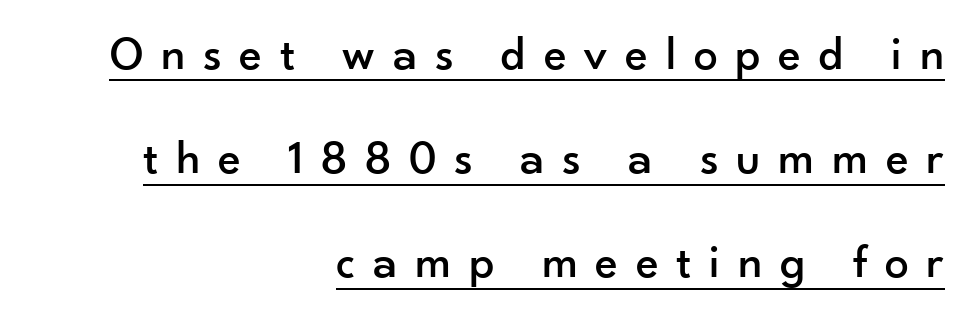
{"serif": "no", "italic": "no", "width": "normal", "stroke_contrast": "low", "x_height": "small", "monospaced": "no", "underline": "yes", "align": "right", "line_spacing": "loose", "line_spacing_ratio": 2.17, "letter_spacing": "wide", "letter_spacing_em": 0.37, "glyph_px": 48}
